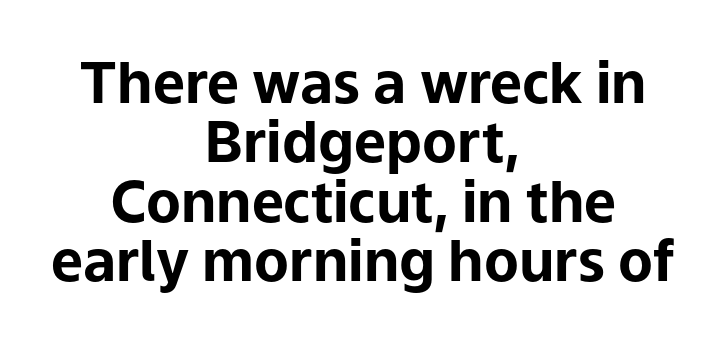
{"serif": "no", "italic": "no", "bold": "yes", "weight": "bold", "width": "normal", "stroke_contrast": "low", "x_height": "medium", "monospaced": "no", "underline": "no", "align": "center", "line_spacing": "tight", "line_spacing_ratio": 1.04, "letter_spacing": "normal", "letter_spacing_em": 0.0, "glyph_px": 57}
